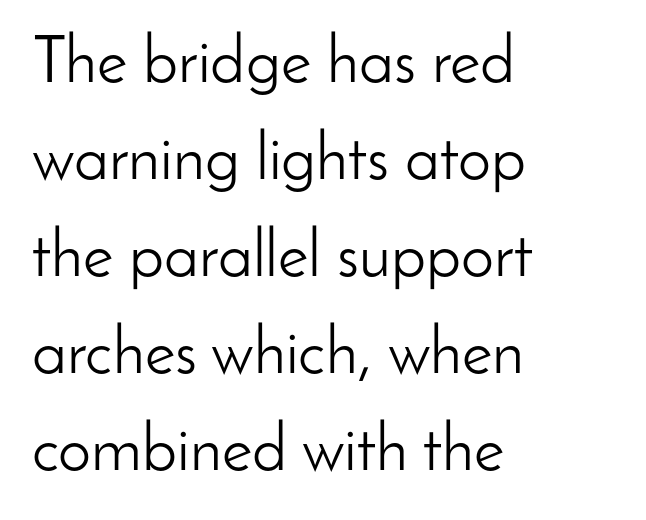
The image shows 66 px light sans-serif type, upright; set left-aligned, normal line spacing (1.47x), normal letter spacing, not underlined; low stroke contrast and a small x-height.
